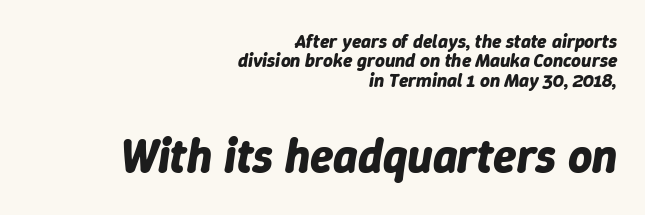
The image shows 47 px bold type, italic (leaning right); set right-aligned, tight line spacing (1.02x), normal letter spacing, not underlined; the second (bottom) block is 2.47x larger; low stroke contrast and a medium x-height.
